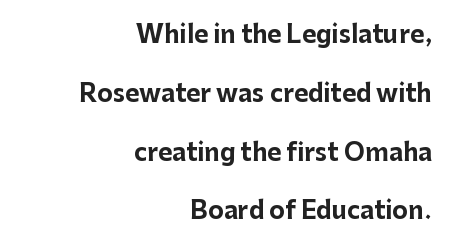
Q: Is the text bold? A: Yes.
Q: Is the text italic (slanted)? A: No, it is upright.
Q: Is the text underlined? A: No.
Q: How is the paragraph aligned? A: Right-aligned.
Q: Is the spacing between letters normal or unusually wide? A: Normal.
Q: Is the spacing between lines tight, normal or loose? A: Loose.
